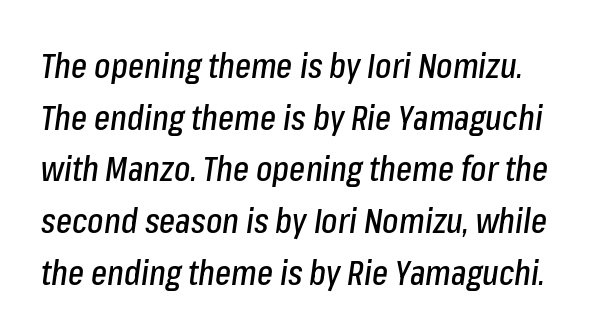
The image shows 34 px condensed type, italic (leaning right); set normal line spacing (1.52x), normal letter spacing, not underlined; low stroke contrast and a medium x-height.
